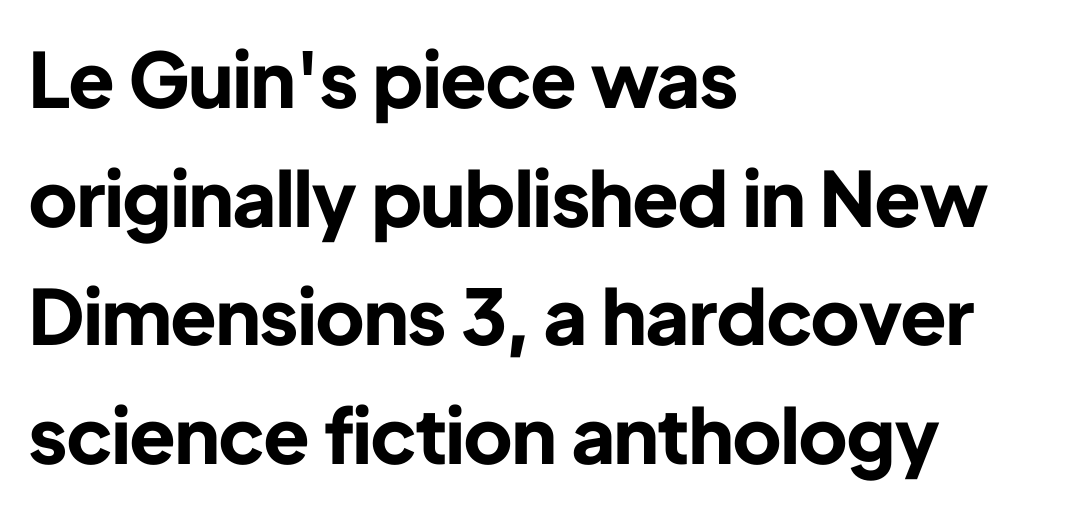
Is this a fixed-width face? No — the glyphs have proportional, varying widths. In terms of letterspacing, this is plain default setting. A student would call this left alignment; a typographer would say flush left, rag right. Strong, thick strokes mark this as bold type. The space beneath each line is pristine and unruled.
